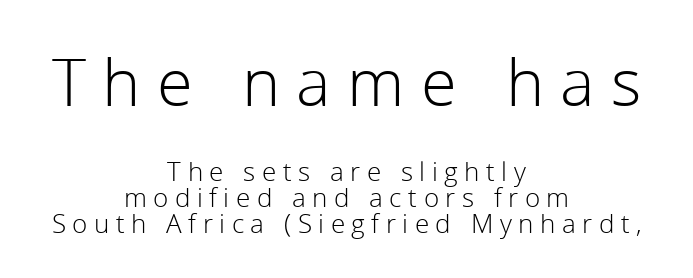
A typesetter would call this proportional, since set widths differ per character. A sans-serif font was chosen for this passage. Vertical strokes here are truly vertical. Vertical stems look standard width or narrower in stroke.
